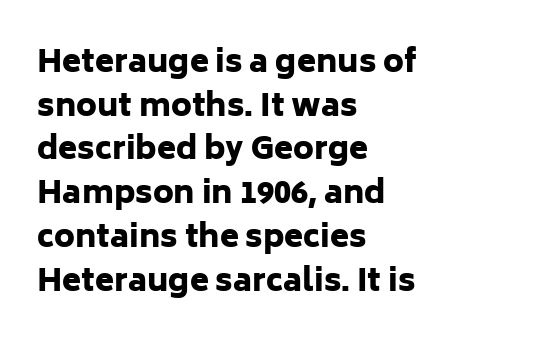
Q: Is the text bold? A: Yes.
Q: Is the text italic (slanted)? A: No, it is upright.
Q: Is the typeface a serif or a sans-serif typeface? A: Sans-serif.
Q: Is the text underlined? A: No.
Q: How is the paragraph aligned? A: Left-aligned.
Q: Is the spacing between letters normal or unusually wide? A: Normal.
Q: Is the spacing between lines tight, normal or loose? A: Normal.
Q: Width (condensed, normal, or wide)? A: Normal.
Q: Stroke contrast? A: Low.
Q: x-height? A: Medium.
Q: Monospaced? A: No.
